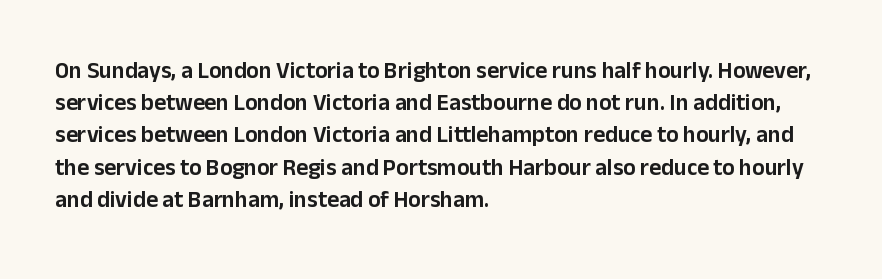
Q: Is the text italic (slanted)? A: No, it is upright.
Q: Is the text underlined? A: No.
Q: How is the paragraph aligned? A: Left-aligned.
Q: Is the spacing between letters normal or unusually wide? A: Normal.
Q: Is the spacing between lines tight, normal or loose? A: Normal.
